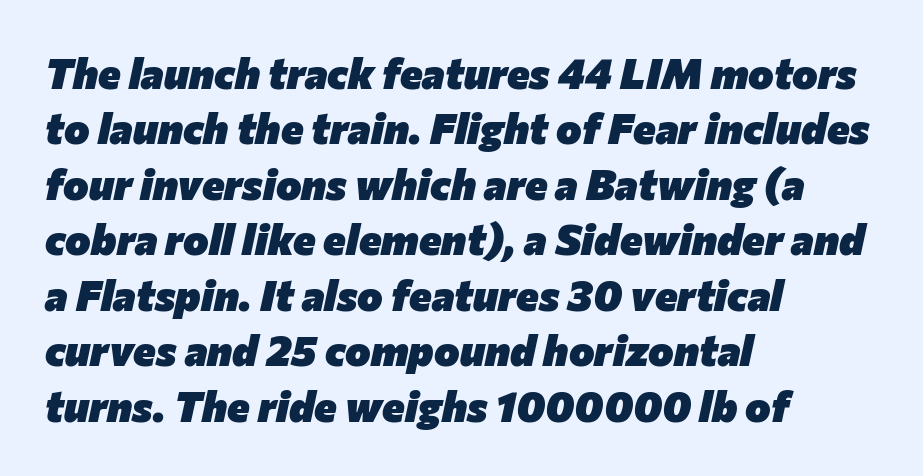
Only glyphs here, with clear space below each row. Italic: yes, the glyphs are oblique. A typesetter would call this zero additional tracking. The sample has been set heavy, in full bold.
